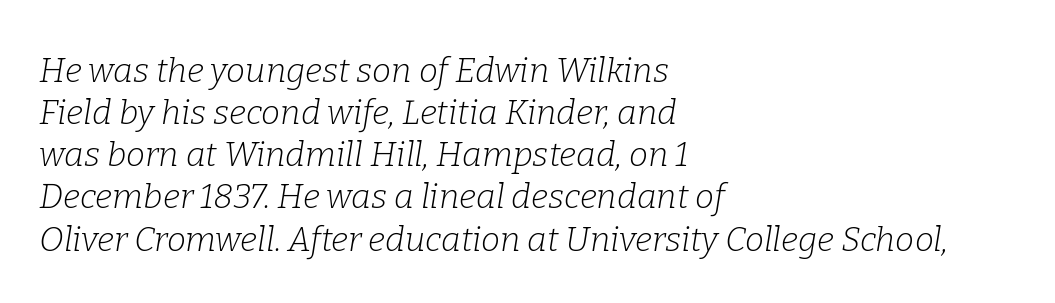
{"serif": "yes", "italic": "yes", "lean": "right", "slant_degrees": 9, "bold": "no", "weight": "light", "width": "normal", "stroke_contrast": "low", "x_height": "medium", "monospaced": "no", "underline": "no", "align": "left", "line_spacing_ratio": 1.24, "letter_spacing": "normal", "letter_spacing_em": 0.0, "glyph_px": 34}
